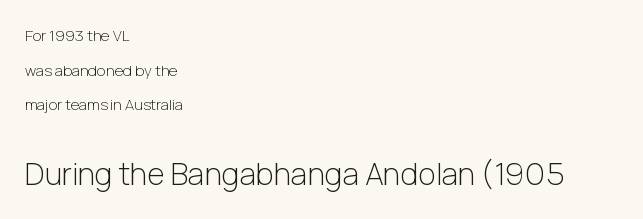
The image shows 30 px light sans-serif type, upright; set left-aligned, loose line spacing (2.31x), normal letter spacing, not underlined; the second (bottom) block is 2.0x larger; low stroke contrast and a medium x-height.
